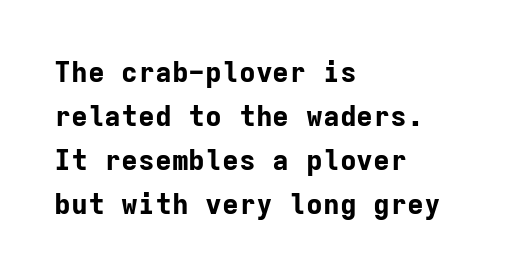
Leading matches the norm, producing a regular column. Quick note: underline off. A student would call this left alignment; a typographer would say flush left, rag right. Each glyph is drawn with heavy, bold strokes. Nobody touched the tracking dial on this one. Monospaced: the letters line up in strict vertical columns.
